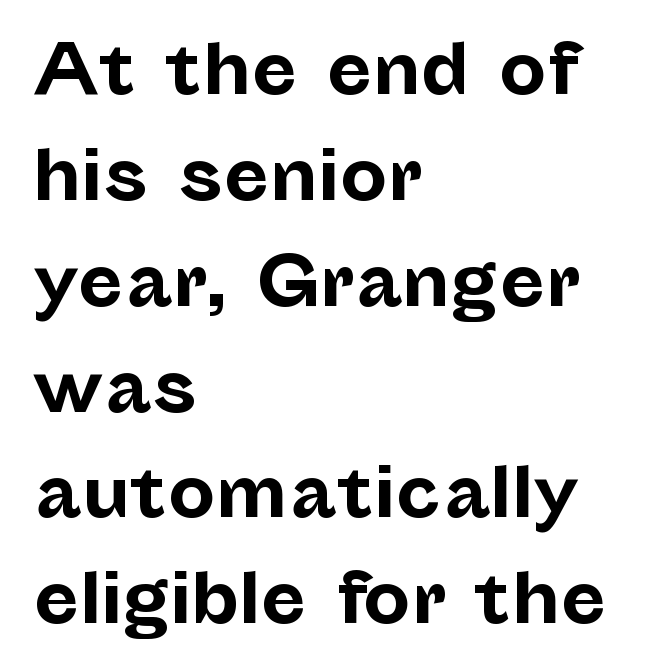
Q: Is the text bold? A: Yes.
Q: Is the text italic (slanted)? A: No, it is upright.
Q: Is the typeface a serif or a sans-serif typeface? A: Sans-serif.
Q: Is the text underlined? A: No.
Q: How is the paragraph aligned? A: Left-aligned.
Q: Is the spacing between letters normal or unusually wide? A: Normal.
Q: Is the spacing between lines tight, normal or loose? A: Normal.
Q: Width (condensed, normal, or wide)? A: Normal.
Q: Stroke contrast? A: Low.
Q: x-height? A: Medium.
Q: Monospaced? A: No.
